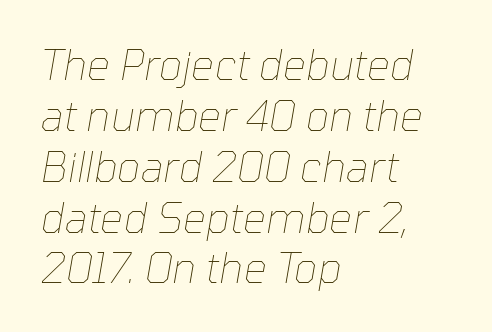
{"italic": "yes", "lean": "right", "slant_degrees": 10, "bold": "no", "weight": "thin", "width": "normal", "stroke_contrast": "low", "x_height": "medium", "monospaced": "no", "underline": "no", "align": "left", "line_spacing_ratio": 1.24, "letter_spacing": "normal", "letter_spacing_em": 0.0, "glyph_px": 41}
